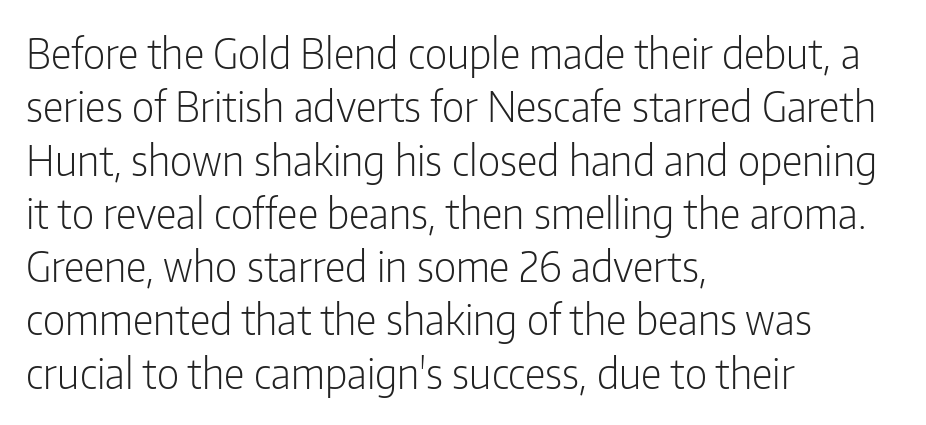
The image shows 41 px light, condensed sans-serif type, upright; set left-aligned, normal line spacing (1.3x), normal letter spacing, not underlined; low stroke contrast and a medium x-height.
